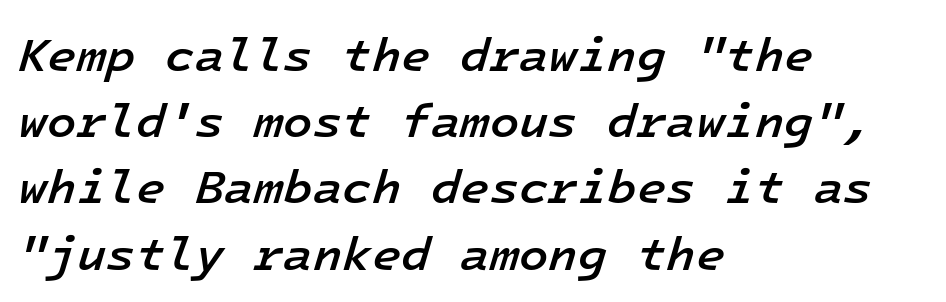
Moderately thickened strokes mark this as semibold type. How are the letters spaced? Ordinarily, with no added tracking. The zone under the glyphs is completely vacant. The font's italic variant was chosen for this text.
